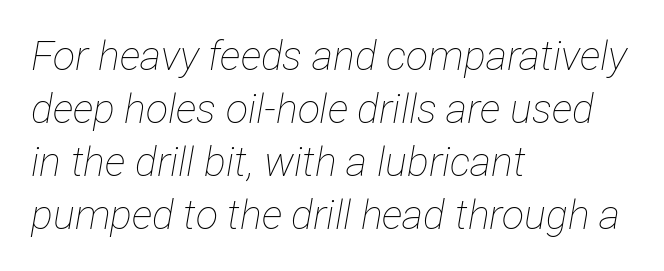
The image shows 41 px thin, condensed type, italic (leaning right); set left-aligned, normal line spacing (1.29x), normal letter spacing, not underlined; low stroke contrast and a medium x-height.
